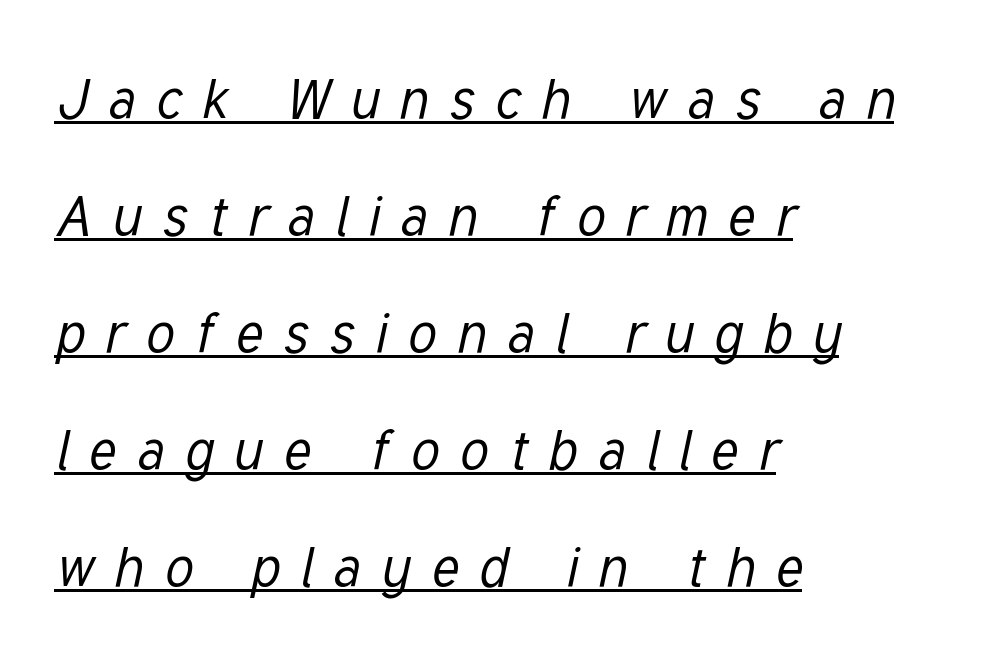
{"italic": "yes", "lean": "right", "slant_degrees": 12, "bold": "no", "weight": "regular", "width": "condensed", "stroke_contrast": "low", "x_height": "medium", "monospaced": "no", "underline": "yes", "align": "left", "line_spacing": "loose", "line_spacing_ratio": 2.09, "letter_spacing": "wide", "letter_spacing_em": 0.37, "glyph_px": 56}
